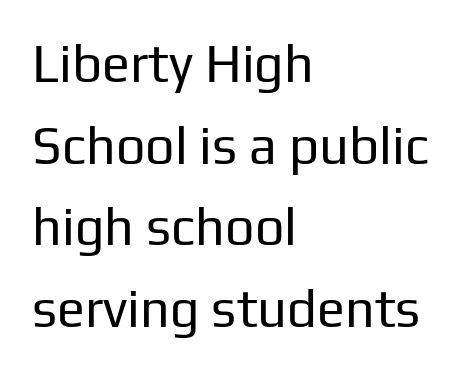
Letters have the restrained weight of plain body copy at most. Honestly, the letter spacing is just normal — you wouldn't notice it. Type without underlining. One glance says typical: line gaps are just what's usual.
